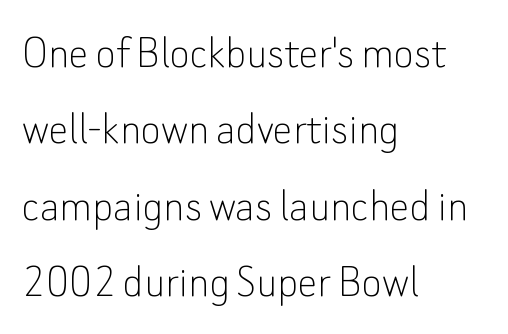
{"serif": "no", "italic": "no", "bold": "no", "weight": "thin", "width": "normal", "stroke_contrast": "low", "x_height": "small", "monospaced": "no", "underline": "no", "align": "left", "line_spacing": "normal", "line_spacing_ratio": 1.56, "letter_spacing": "normal", "letter_spacing_em": 0.0, "glyph_px": 49}
